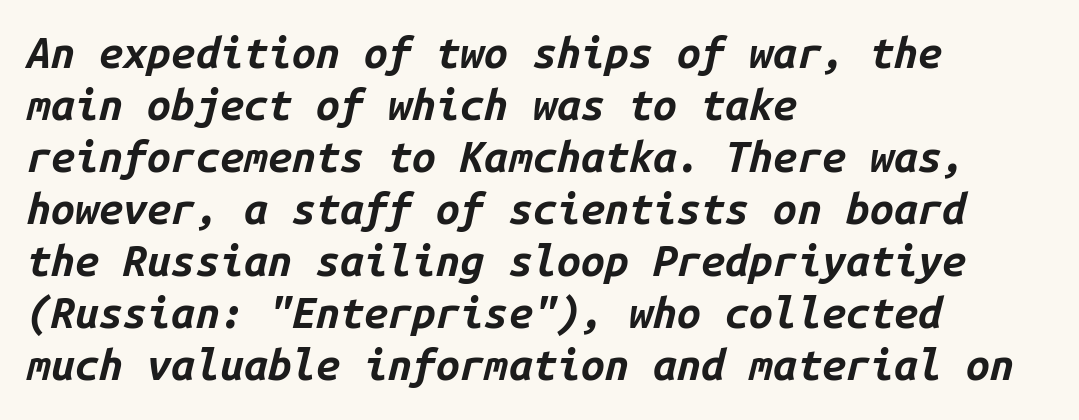
Q: Is the text bold? A: Yes.
Q: Is the text italic (slanted)? A: Yes, it leans right by about 14 degrees.
Q: Is the text underlined? A: No.
Q: How is the paragraph aligned? A: Left-aligned.
Q: Is the spacing between letters normal or unusually wide? A: Normal.
Q: Width (condensed, normal, or wide)? A: Normal.
Q: Stroke contrast? A: Low.
Q: x-height? A: Medium.
Q: Monospaced? A: Yes.
